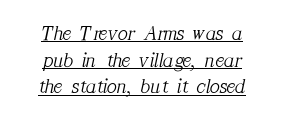
The image shows 21 px text type, italic (leaning right); set centered, normal line spacing (1.27x), normal letter spacing, underlined.
